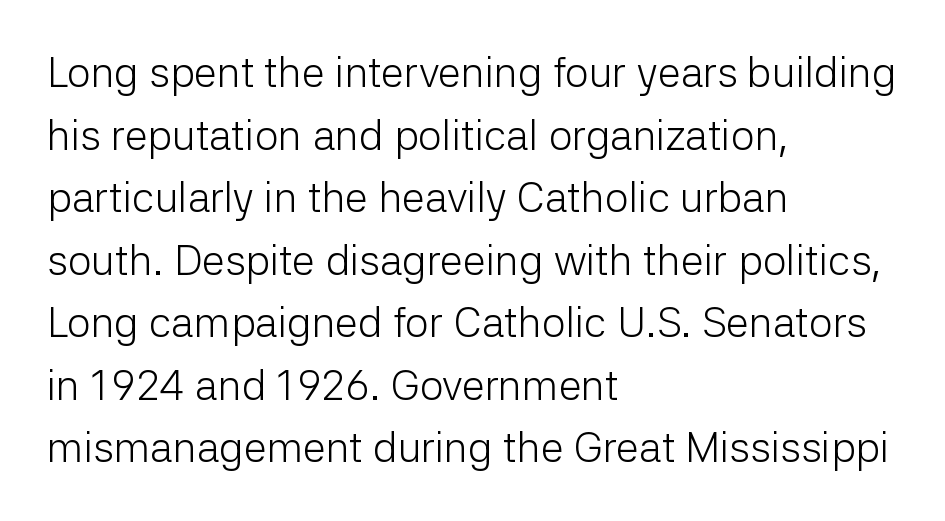
The image shows 42 px light sans-serif type, upright; set left-aligned, normal line spacing (1.49x), normal letter spacing, not underlined; low stroke contrast and a medium x-height.
